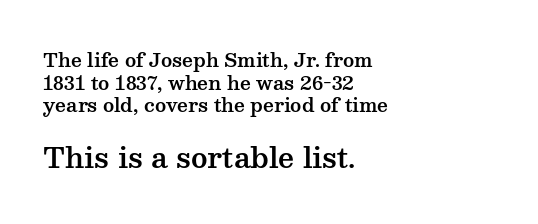
The image shows 28 px wide serif type, upright; set left-aligned, line spacing 1.19x, normal letter spacing, not underlined; the second (bottom) block is 1.47x larger; medium stroke contrast and a medium x-height.
